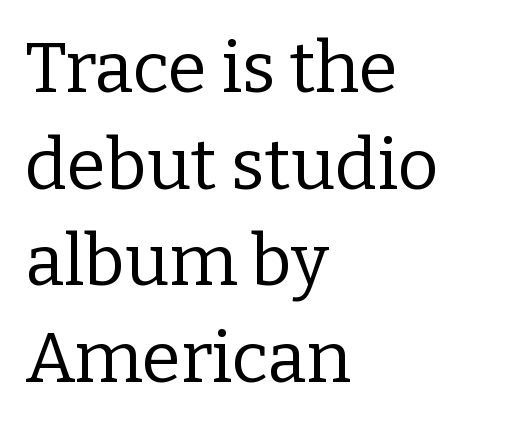
Q: Is the text bold? A: No.
Q: Is the text italic (slanted)? A: No, it is upright.
Q: Is the typeface a serif or a sans-serif typeface? A: Serif.
Q: Is the text underlined? A: No.
Q: How is the paragraph aligned? A: Left-aligned.
Q: Is the spacing between letters normal or unusually wide? A: Normal.
Q: Is the spacing between lines tight, normal or loose? A: Normal.
Q: Width (condensed, normal, or wide)? A: Normal.
Q: Stroke contrast? A: Low.
Q: x-height? A: Medium.
Q: Monospaced? A: No.
